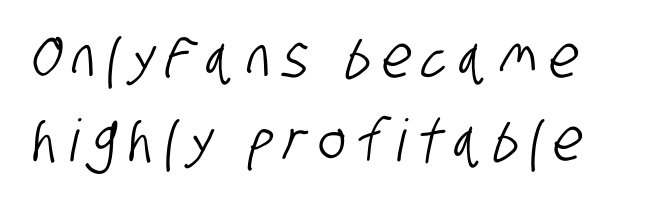
The image shows 58 px condensed sans-serif type; set normal line spacing (1.43x), unusually wide letter spacing (+0.2 em), not underlined; low stroke contrast and a large x-height.
